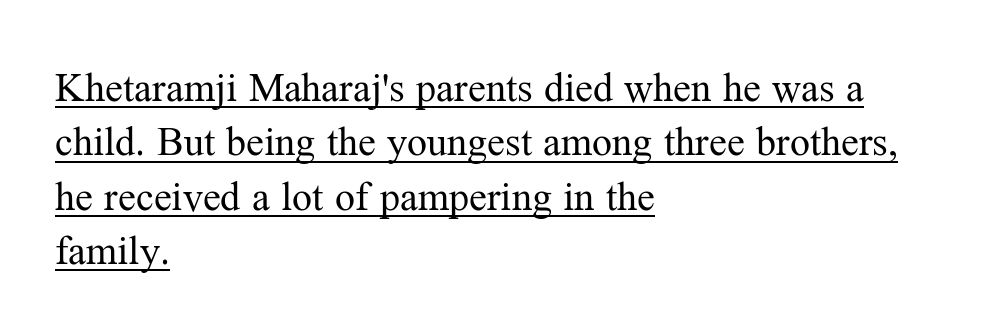
{"serif": "yes", "italic": "no", "bold": "no", "weight": "regular", "width": "normal", "stroke_contrast": "medium", "x_height": "medium", "monospaced": "no", "underline": "yes", "align": "left", "line_spacing": "normal", "line_spacing_ratio": 1.36, "letter_spacing": "normal", "letter_spacing_em": 0.0, "glyph_px": 40}
